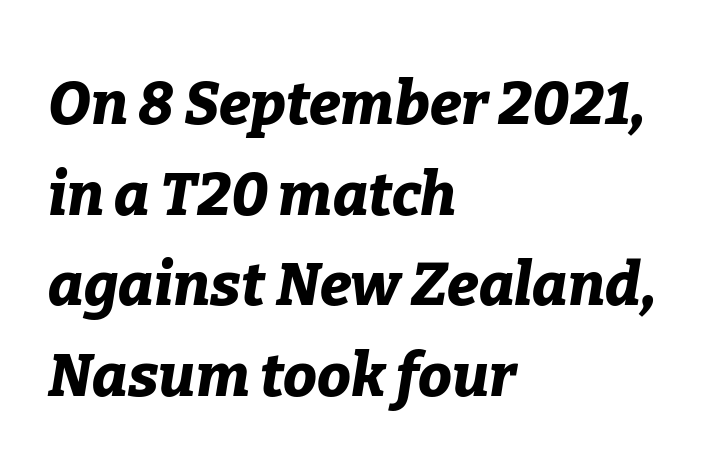
Q: Is the text bold? A: Yes.
Q: Is the text italic (slanted)? A: Yes, it leans right by about 9 degrees.
Q: Is the text underlined? A: No.
Q: How is the paragraph aligned? A: Left-aligned.
Q: Is the spacing between letters normal or unusually wide? A: Normal.
Q: Is the spacing between lines tight, normal or loose? A: Normal.
Q: Width (condensed, normal, or wide)? A: Normal.
Q: Stroke contrast? A: Low.
Q: x-height? A: Medium.
Q: Monospaced? A: No.
